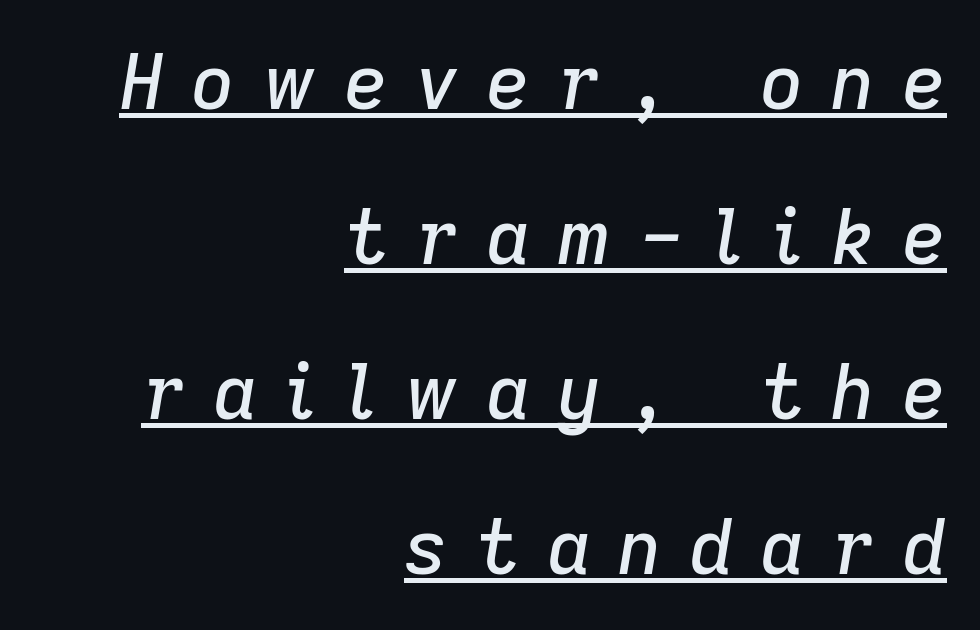
{"italic": "yes", "lean": "right", "slant_degrees": 9, "width": "normal", "stroke_contrast": "low", "x_height": "medium", "monospaced": "no", "underline": "yes", "align": "right", "line_spacing": "loose", "line_spacing_ratio": 2.04, "letter_spacing": "wide", "letter_spacing_em": 0.36, "glyph_px": 76}
